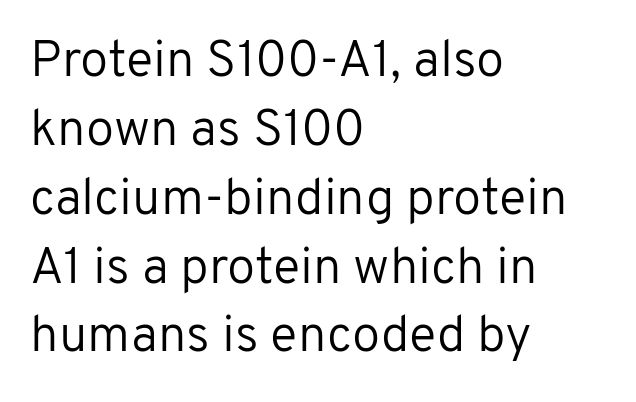
{"serif": "no", "italic": "no", "bold": "no", "weight": "regular", "width": "normal", "stroke_contrast": "low", "x_height": "medium", "monospaced": "no", "underline": "no", "align": "left", "line_spacing": "normal", "line_spacing_ratio": 1.35, "letter_spacing": "normal", "letter_spacing_em": 0.0, "glyph_px": 51}
